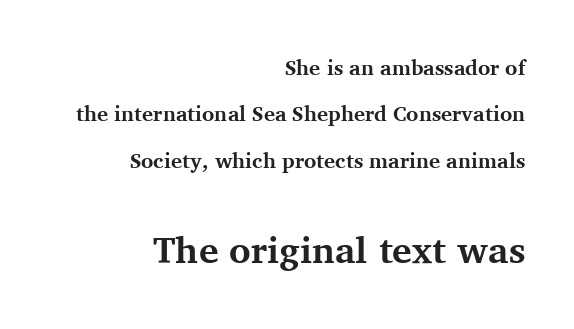
{"serif": "yes", "italic": "no", "bold": "yes", "weight": "bold", "width": "normal", "stroke_contrast": "medium", "x_height": "medium", "monospaced": "no", "underline": "no", "align": "right", "line_spacing": "loose", "line_spacing_ratio": 2.21, "letter_spacing": "normal", "letter_spacing_em": 0.0, "larger_block": "second", "size_ratio": 1.76, "glyph_px": 37}
